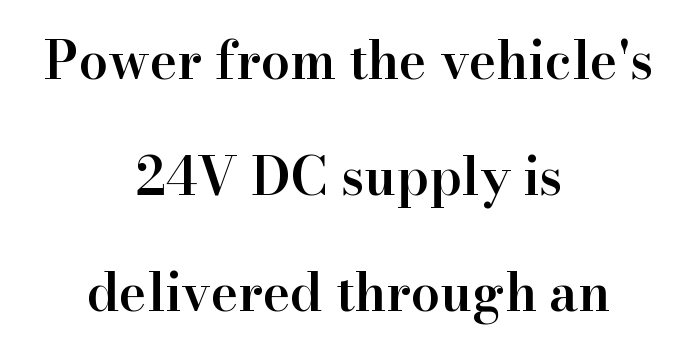
The image shows 52 px semibold serif type, upright; set centered, loose line spacing (2.23x), normal letter spacing, not underlined; high stroke contrast and a small x-height.
